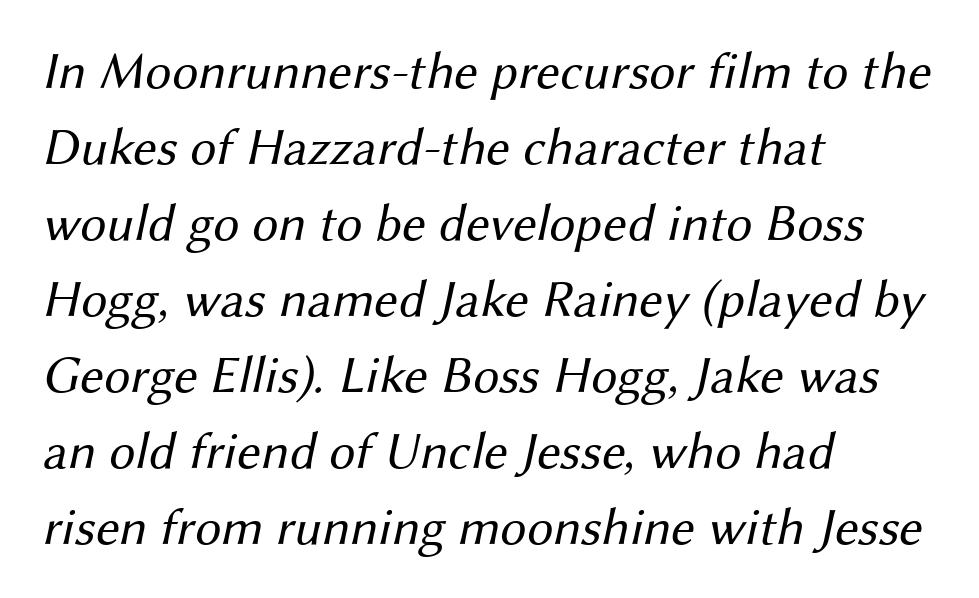
{"serif": "no", "bold": "no", "weight": "regular", "width": "normal", "stroke_contrast": "medium", "x_height": "medium", "monospaced": "no", "underline": "no", "align": "left", "line_spacing": "normal", "line_spacing_ratio": 1.46, "letter_spacing": "normal", "letter_spacing_em": 0.0, "glyph_px": 52}
